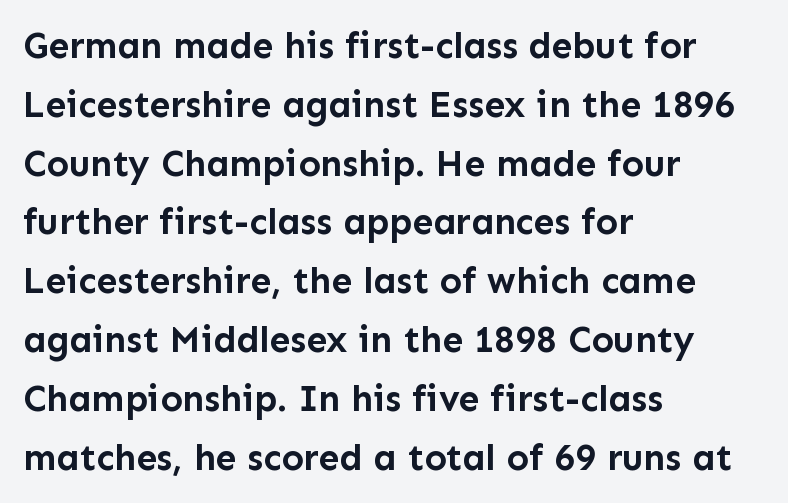
The image shows 37 px semibold sans-serif type, upright; set left-aligned, normal line spacing (1.59x), normal letter spacing, not underlined; low stroke contrast and a medium x-height.
